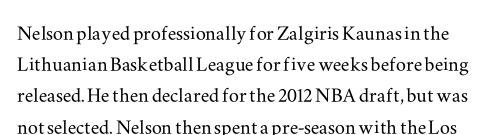
Q: Is the text italic (slanted)? A: No, it is upright.
Q: Is the text underlined? A: No.
Q: Is the spacing between letters normal or unusually wide? A: Normal.
Q: Is the spacing between lines tight, normal or loose? A: Normal.
